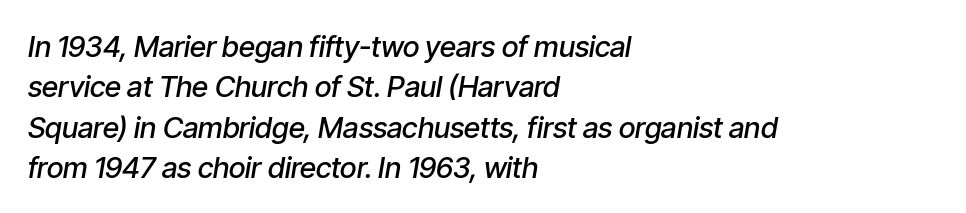
Q: Is the text bold? A: Semi-bold.
Q: Is the text italic (slanted)? A: Yes, it leans right by about 9 degrees.
Q: Is the text underlined? A: No.
Q: How is the paragraph aligned? A: Left-aligned.
Q: Is the spacing between letters normal or unusually wide? A: Normal.
Q: Is the spacing between lines tight, normal or loose? A: Normal.
Q: Width (condensed, normal, or wide)? A: Condensed.
Q: Stroke contrast? A: Low.
Q: x-height? A: Medium.
Q: Monospaced? A: No.
